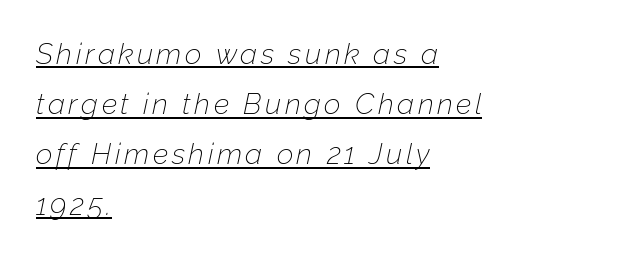
Quick note: underline on. Quick note: italic. These lines are rendered in a variable-pitch font. The strokes carry an ordinary text weight at most. Caption: multi-line text, flush left, ragged right.
